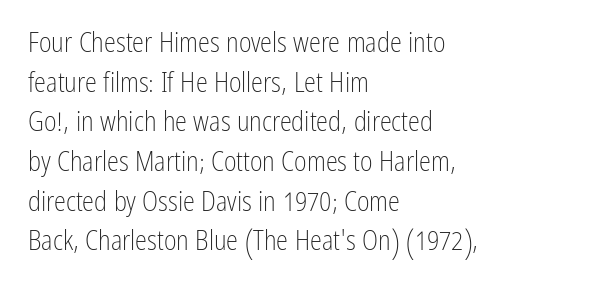
Q: Is the text bold? A: No.
Q: Is the text italic (slanted)? A: No, it is upright.
Q: Is the text underlined? A: No.
Q: How is the paragraph aligned? A: Left-aligned.
Q: Is the spacing between letters normal or unusually wide? A: Normal.
Q: Is the spacing between lines tight, normal or loose? A: Normal.
